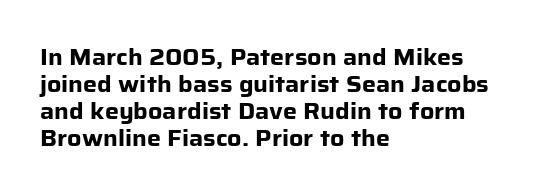
A typesetter would mark this as roman, not italic. What stands out about the letter spacing? Nothing — it is the standard amount. The baseline area is clear. Caption: bold face, heavy strokes.
